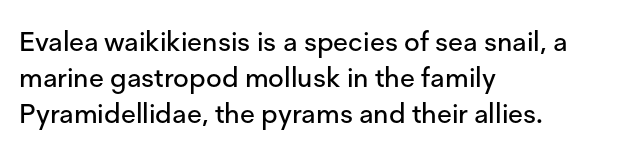
The image shows 27 px text type, upright; set left-aligned, normal line spacing (1.33x), normal letter spacing, not underlined.
